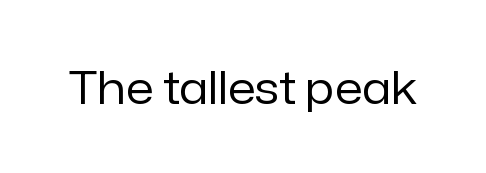
The image shows 45 px regular-weight sans-serif type, upright; set normal letter spacing, not underlined; low stroke contrast and a medium x-height.
